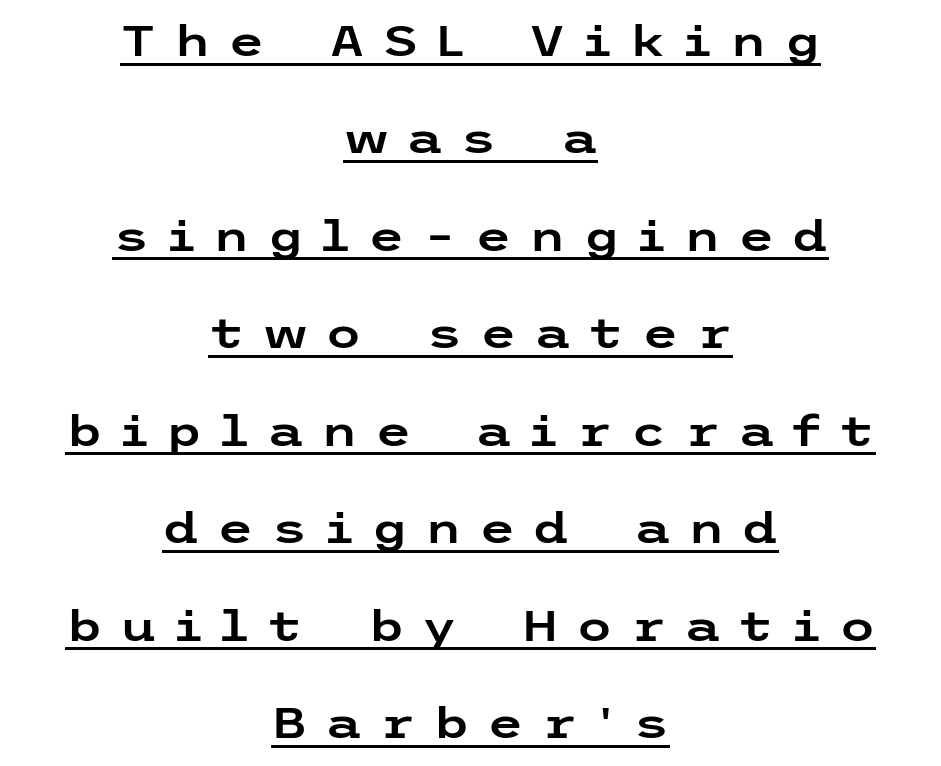
The passage is arranged like a title page — every line centered. A roman cut, with each character standing at attention. In designer terms, the underline attribute is active on this setting. Is there much room between lines? Yes — plenty of vertical air separates them. This sample uses a sans-serif face. Characters follow at a spacing far wider than the type designer built in.
